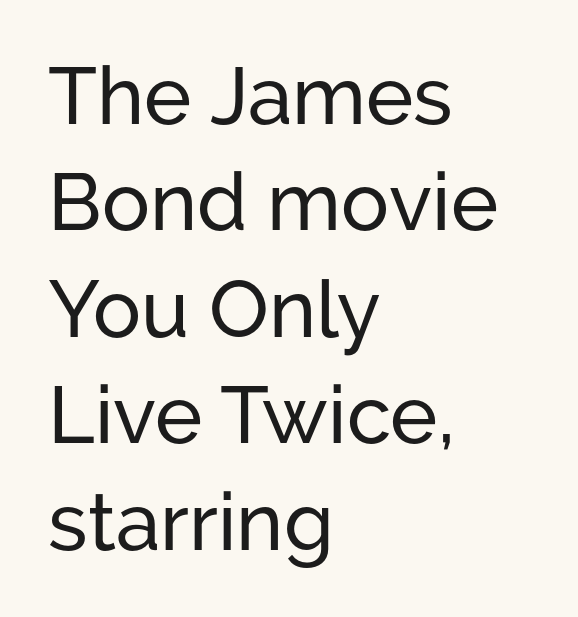
Q: Is the text italic (slanted)? A: No, it is upright.
Q: Is the typeface a serif or a sans-serif typeface? A: Sans-serif.
Q: Is the text underlined? A: No.
Q: How is the paragraph aligned? A: Left-aligned.
Q: Is the spacing between letters normal or unusually wide? A: Normal.
Q: Is the spacing between lines tight, normal or loose? A: Normal.
Q: Width (condensed, normal, or wide)? A: Normal.
Q: Stroke contrast? A: Low.
Q: x-height? A: Medium.
Q: Monospaced? A: No.
